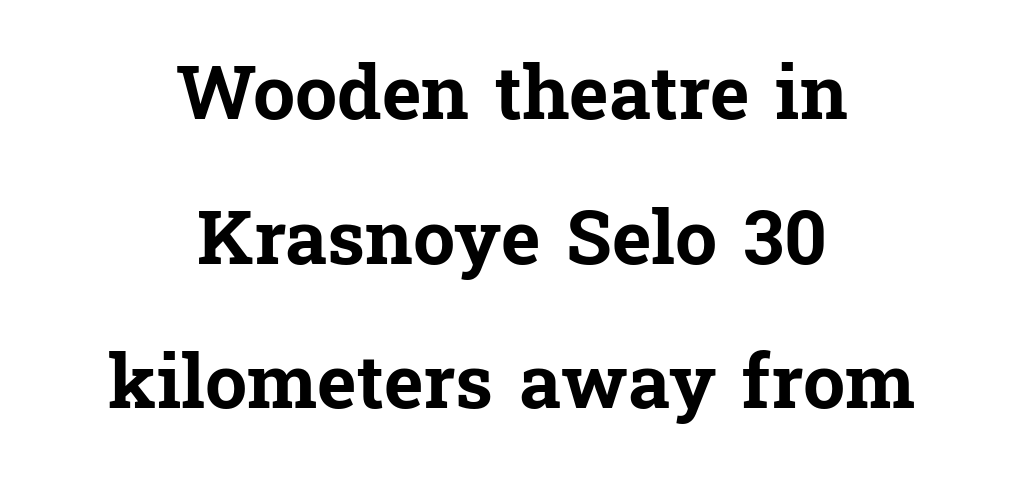
Plenty of ink on the page — the face is bold. Spacing verdict: proportional, widths tailored to each character. Rule under the text: the space is simply empty. The rendering positions every line midway between the sides. Each letter's strokes conclude with small projecting serifs. The lettering holds an erect, upright posture throughout.
